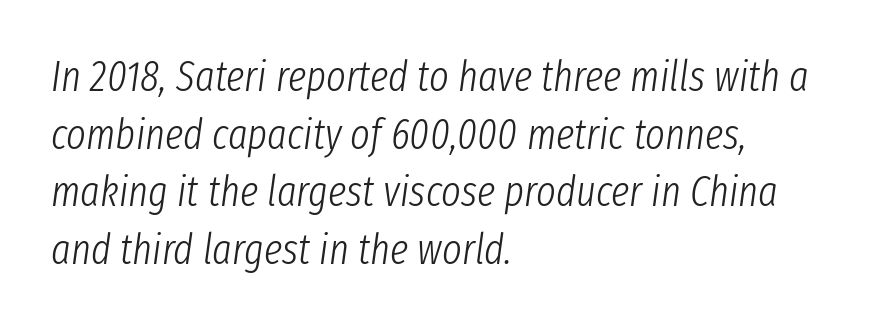
Q: Is the text bold? A: No.
Q: Is the text italic (slanted)? A: Yes, it leans right by about 8 degrees.
Q: Is the text underlined? A: No.
Q: How is the paragraph aligned? A: Left-aligned.
Q: Is the spacing between letters normal or unusually wide? A: Normal.
Q: Is the spacing between lines tight, normal or loose? A: Normal.
Q: Width (condensed, normal, or wide)? A: Condensed.
Q: Stroke contrast? A: Low.
Q: x-height? A: Medium.
Q: Monospaced? A: No.
